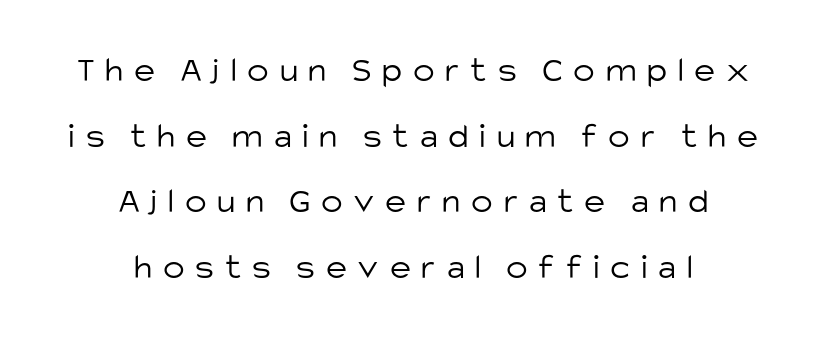
The image shows 36 px light sans-serif type, upright; set centered, line spacing 1.82x, unusually wide letter spacing (+0.3 em), not underlined; low stroke contrast and a large x-height.
